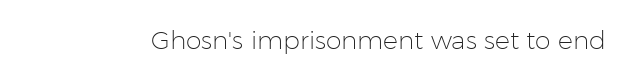
Q: Is the text bold? A: No.
Q: Is the text italic (slanted)? A: No, it is upright.
Q: Is the text underlined? A: No.
Q: Is the spacing between letters normal or unusually wide? A: Normal.
